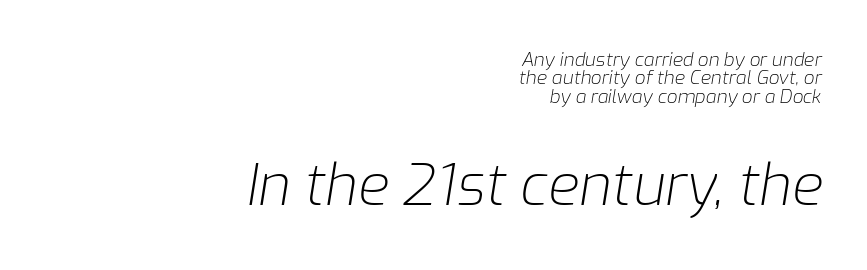
If you measured baseline to baseline, you'd find a short distance. Italic: yes, the glyphs are oblique. Weight class: somewhere from thin through regular. The rag falls on the left side of this text block. No word sits above an underline.
